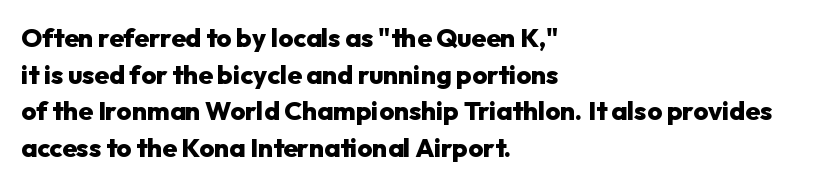
The image shows 26 px bold type, upright; set left-aligned, normal line spacing (1.41x), normal letter spacing, not underlined.
